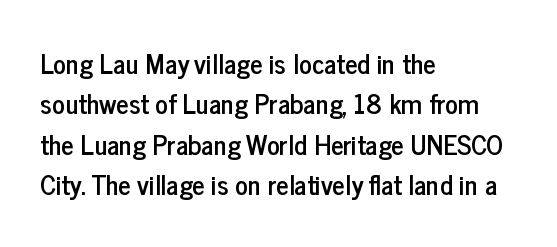
The image shows 27 px text type, upright; set left-aligned, normal line spacing (1.5x), normal letter spacing, not underlined.
